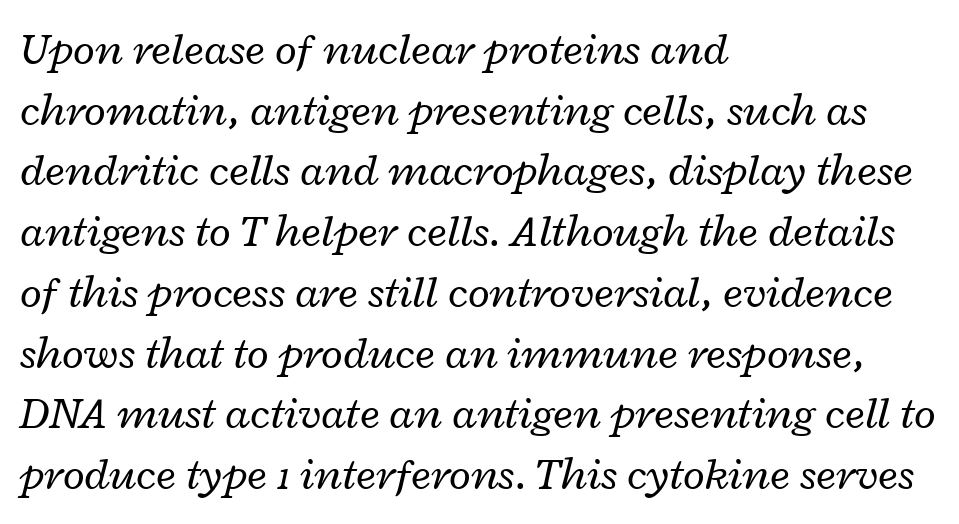
Q: Is the text bold? A: No.
Q: Is the text italic (slanted)? A: Yes, it leans right by about 12 degrees.
Q: Is the text underlined? A: No.
Q: How is the paragraph aligned? A: Left-aligned.
Q: Is the spacing between letters normal or unusually wide? A: Normal.
Q: Is the spacing between lines tight, normal or loose? A: Normal.
Q: Width (condensed, normal, or wide)? A: Wide.
Q: Stroke contrast? A: Low.
Q: x-height? A: Medium.
Q: Monospaced? A: No.
